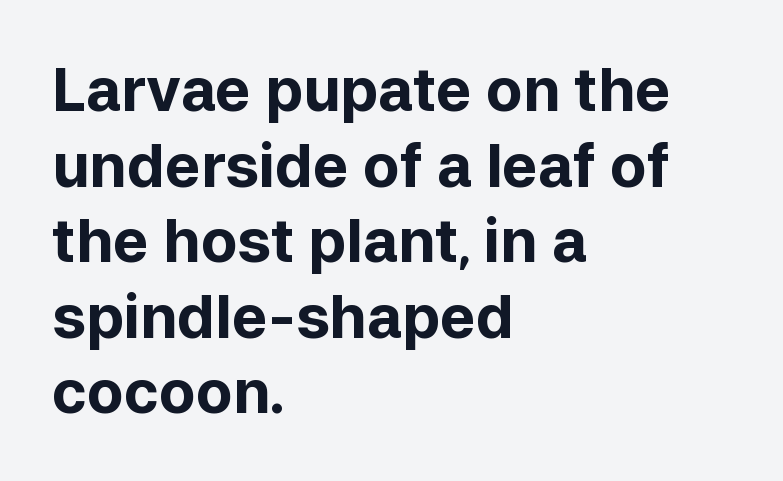
The image shows 60 px bold sans-serif type, upright; set left-aligned, normal line spacing (1.26x), normal letter spacing, not underlined; low stroke contrast and a medium x-height.
